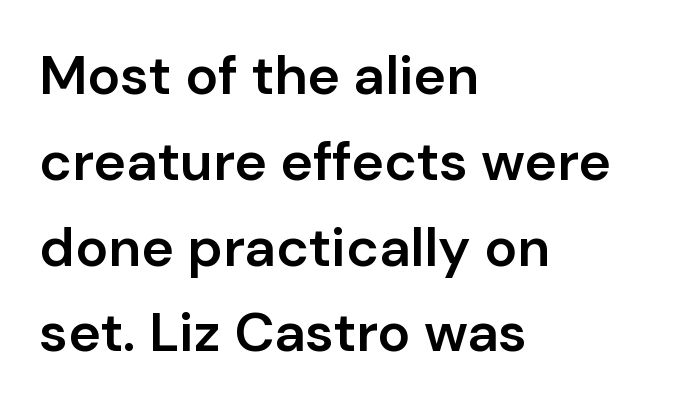
The rows are spaced the way most documents space them. You could not count columns in this text — the font is proportionally spaced. The characters display no serif detailing; their extremities are plain. The rag falls on the right side of this text block. Rendered with straight, roman letterforms.
